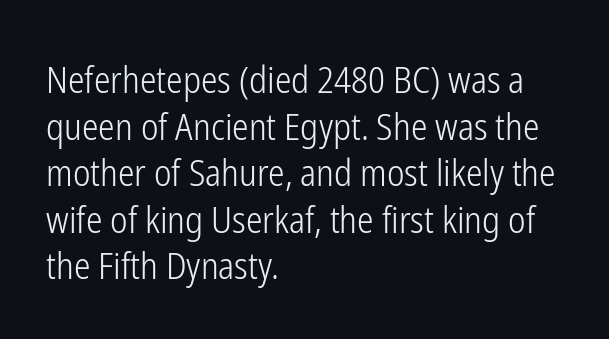
The image shows 37 px light, condensed sans-serif type, upright; set left-aligned, normal line spacing (1.26x), normal letter spacing, not underlined; low stroke contrast and a medium x-height.
